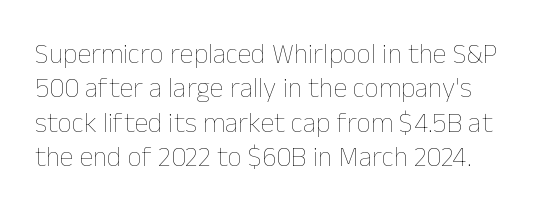
The image shows 28 px thin type, upright; set line spacing 1.23x, normal letter spacing, not underlined; low stroke contrast and a medium x-height.
